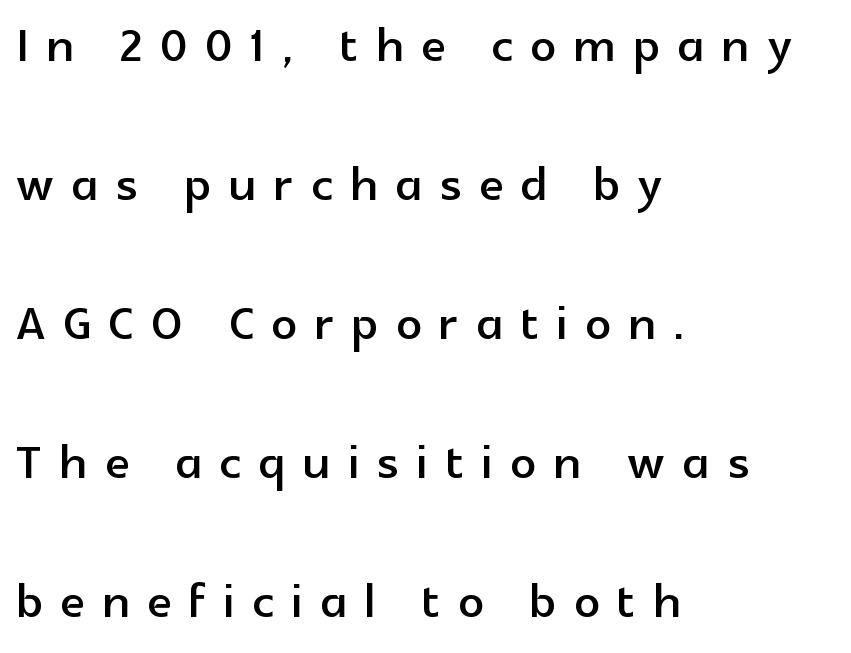
Leftover space on each line is placed entirely after the last word. Think of a printed novel: that variable character pitch is what you see here. Posture: straight, roman, zero tilt. Each word looks stretched out because of the extra space between its letters. The leading is generous, giving the passage an open texture. Anything drawn beneath the words? Only blank space.
